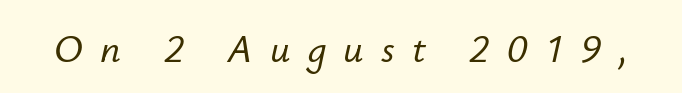
The image shows 40 px text type, italic (leaning right); set unusually wide letter spacing (+0.43 em), not underlined; low stroke contrast and a small x-height.
